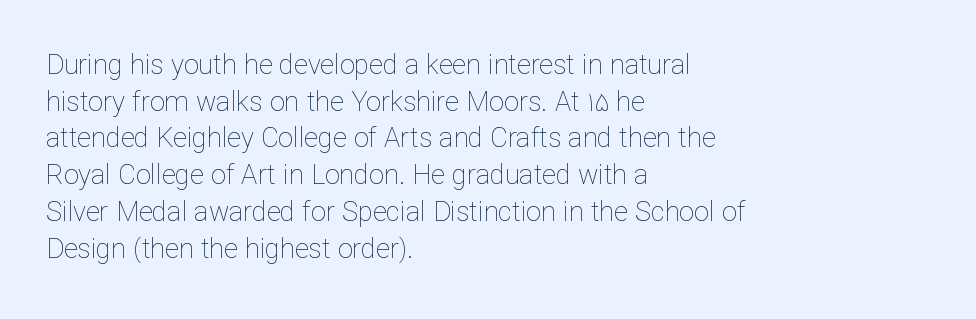
The image shows 27 px text type, upright; set left-aligned, normal line spacing (1.36x), normal letter spacing, not underlined.
